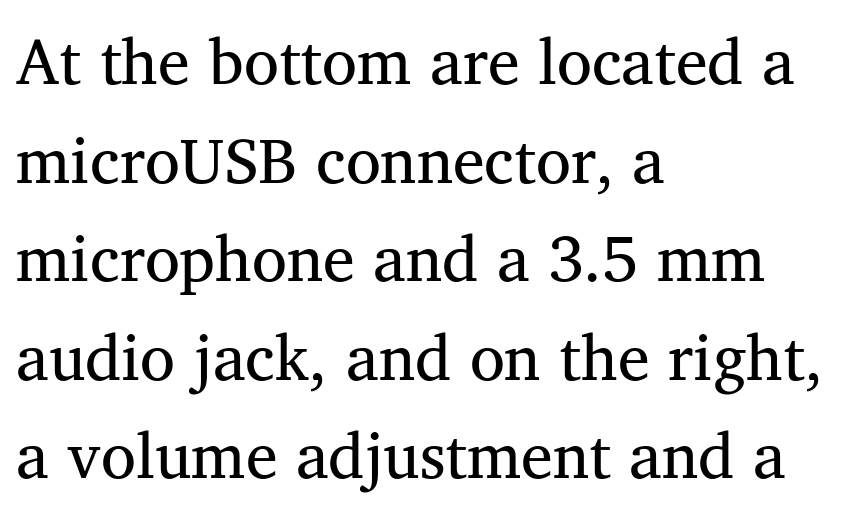
The image shows 64 px regular-weight serif type; set left-aligned, normal line spacing (1.54x), normal letter spacing, not underlined; medium stroke contrast and a medium x-height.
